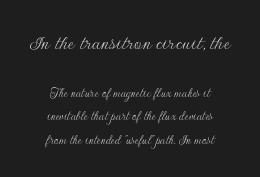
Q: Is the text bold? A: No.
Q: Is the text italic (slanted)? A: Yes.
Q: Is the text underlined? A: No.
Q: How is the paragraph aligned? A: Centered.
Q: Is the spacing between letters normal or unusually wide? A: Normal.
Q: Is the spacing between lines tight, normal or loose? A: Normal.
Q: Which block of text is set in a larger size, the first (top) or the second (bottom)? A: The first (top) one.
